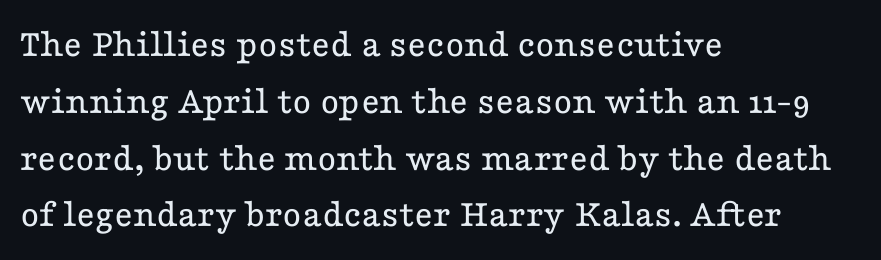
The image shows 40 px regular-weight, wide serif type, upright; set left-aligned, normal line spacing (1.42x), normal letter spacing, not underlined; low stroke contrast and a medium x-height.
